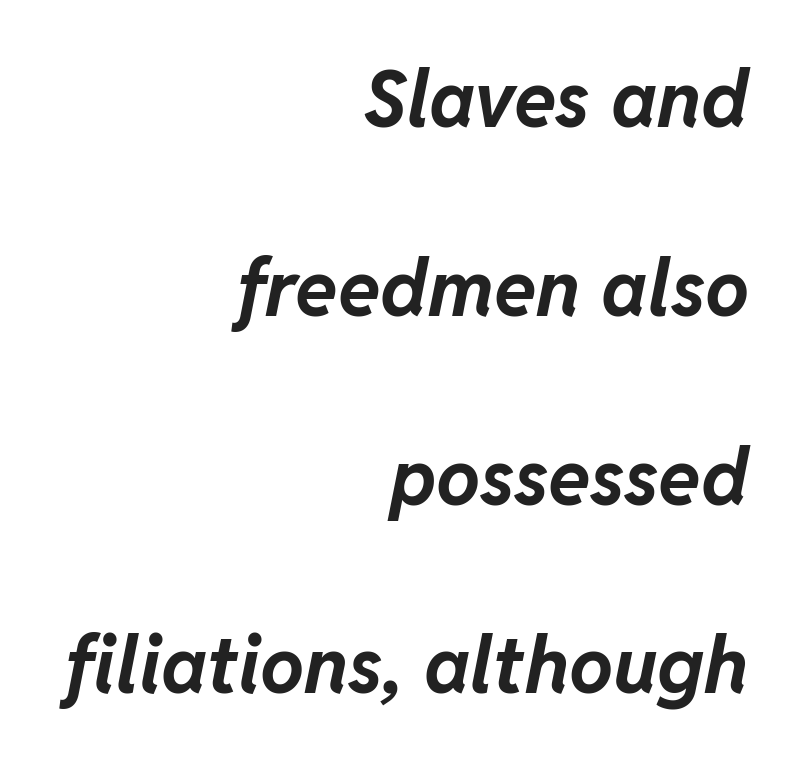
The image shows 78 px bold type, italic (leaning right); set right-aligned, loose line spacing (2.42x), normal letter spacing, not underlined; low stroke contrast and a medium x-height.
